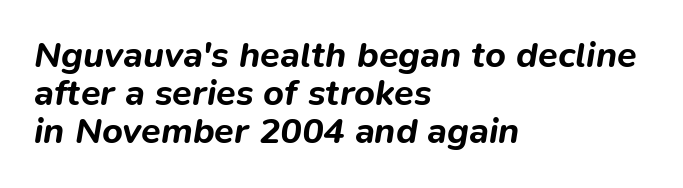
The image shows 36 px bold type, italic (leaning right); set left-aligned, tight line spacing (1.06x), normal letter spacing, not underlined; low stroke contrast and a medium x-height.
